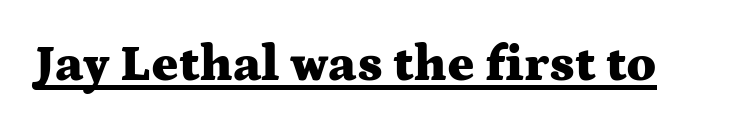
The image shows 51 px heavy, wide serif type, upright; set normal letter spacing, underlined; medium stroke contrast and a medium x-height.
